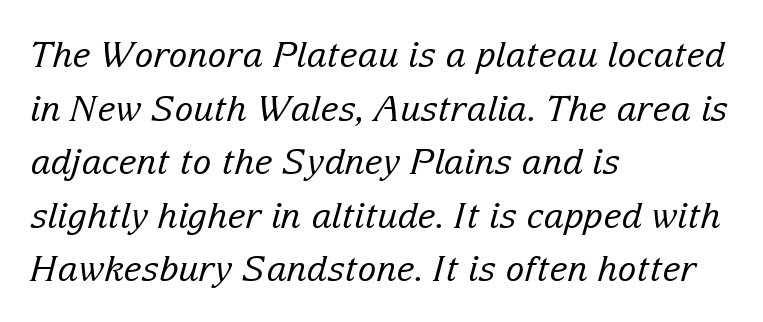
{"serif": "yes", "italic": "yes", "lean": "right", "slant_degrees": 15, "bold": "no", "weight": "regular", "width": "normal", "stroke_contrast": "low", "x_height": "medium", "monospaced": "no", "underline": "no", "align": "left", "line_spacing": "normal", "line_spacing_ratio": 1.53, "letter_spacing": "normal", "letter_spacing_em": 0.0, "glyph_px": 35}
